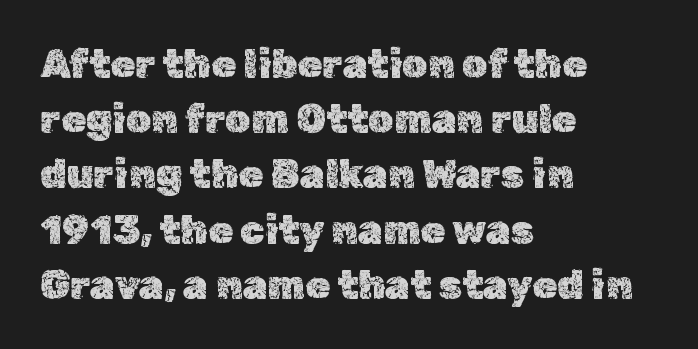
Layout note: lines flush left. Normally led — the rows are evenly, conventionally spaced. Students, note that the glyphs here touch the page at normal intervals. A typesetter would call this proportional, since set widths differ per character. The lettering stays uniformly vertical, giving the passage a roman look.
